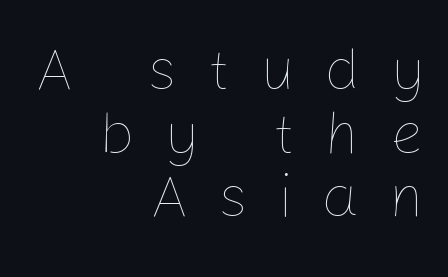
Q: Is the text bold? A: No.
Q: Is the text italic (slanted)? A: No, it is upright.
Q: Is the text underlined? A: No.
Q: How is the paragraph aligned? A: Right-aligned.
Q: Is the spacing between letters normal or unusually wide? A: Unusually wide.
Q: Is the spacing between lines tight, normal or loose? A: Tight.
Q: Width (condensed, normal, or wide)? A: Normal.
Q: Stroke contrast? A: Low.
Q: x-height? A: Medium.
Q: Monospaced? A: No.
